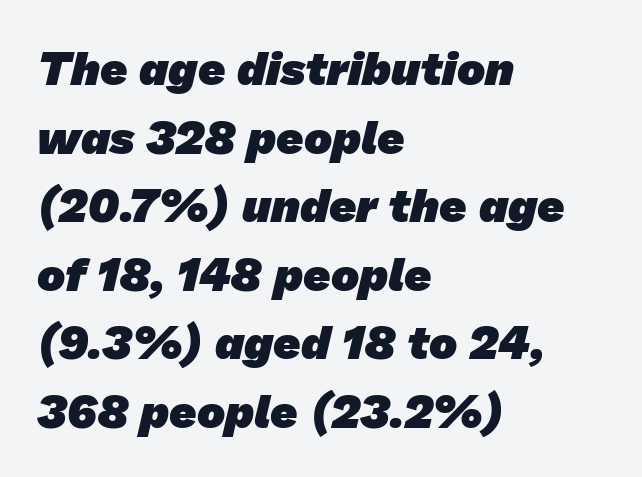
Q: Is the text bold? A: Yes.
Q: Is the typeface a serif or a sans-serif typeface? A: Sans-serif.
Q: Is the text underlined? A: No.
Q: How is the paragraph aligned? A: Left-aligned.
Q: Is the spacing between letters normal or unusually wide? A: Normal.
Q: Is the spacing between lines tight, normal or loose? A: Normal.
Q: Width (condensed, normal, or wide)? A: Normal.
Q: Stroke contrast? A: Low.
Q: x-height? A: Medium.
Q: Monospaced? A: No.
